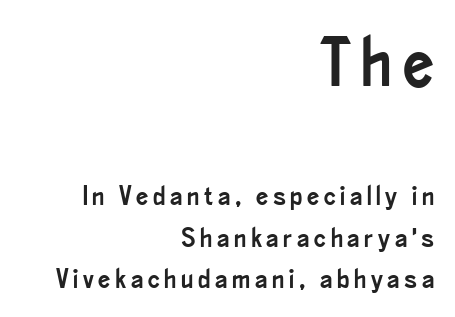
Q: Is the text italic (slanted)? A: No, it is upright.
Q: Is the typeface a serif or a sans-serif typeface? A: Sans-serif.
Q: Is the text underlined? A: No.
Q: How is the paragraph aligned? A: Right-aligned.
Q: Is the spacing between lines tight, normal or loose? A: Normal.
Q: Which block of text is set in a larger size, the first (top) or the second (bottom)? A: The first (top) one.
Q: Width (condensed, normal, or wide)? A: Condensed.
Q: Stroke contrast? A: Low.
Q: x-height? A: Small.
Q: Monospaced? A: No.
